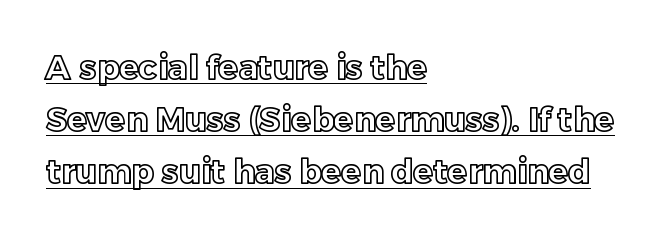
The image shows 33 px text type, upright; set left-aligned, normal line spacing (1.58x), normal letter spacing, underlined; a medium x-height.
